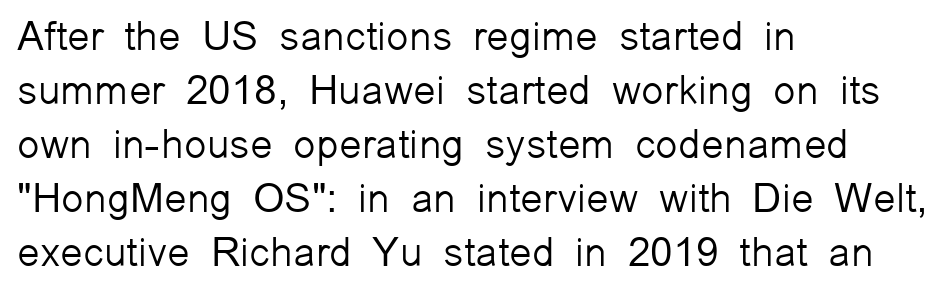
The image shows 41 px light sans-serif type, upright; set left-aligned, normal line spacing (1.32x), normal letter spacing, not underlined; low stroke contrast and a medium x-height.
